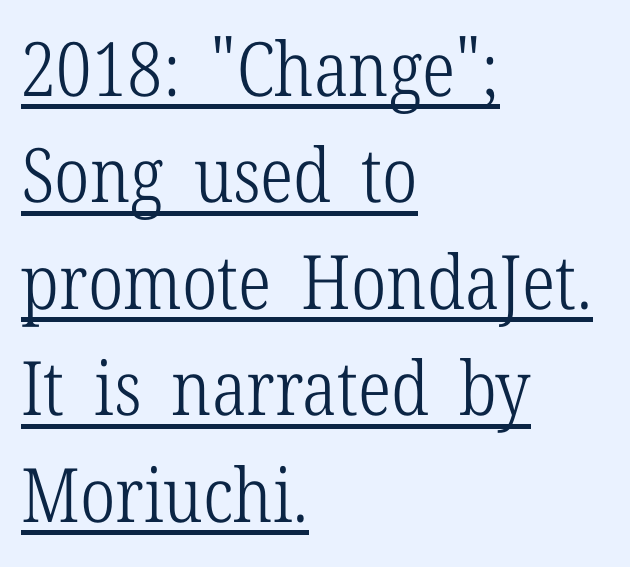
{"serif": "yes", "italic": "no", "bold": "no", "weight": "light", "width": "condensed", "stroke_contrast": "low", "x_height": "medium", "monospaced": "no", "underline": "yes", "align": "left", "line_spacing": "normal", "line_spacing_ratio": 1.42, "letter_spacing": "normal", "letter_spacing_em": 0.0, "glyph_px": 75}
